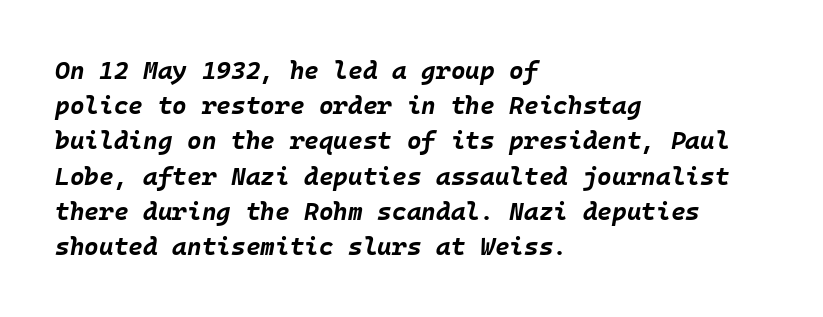
If you drew a ruler down the left edge, every line would touch it. The rows are spaced the way most documents space them. Heavy-handed strokes throughout: this text is bold. These lines keep a tight, regular rhythm from letter to letter. The rendering applies a slant to the glyphs. The foot of each line stays bare and open.
